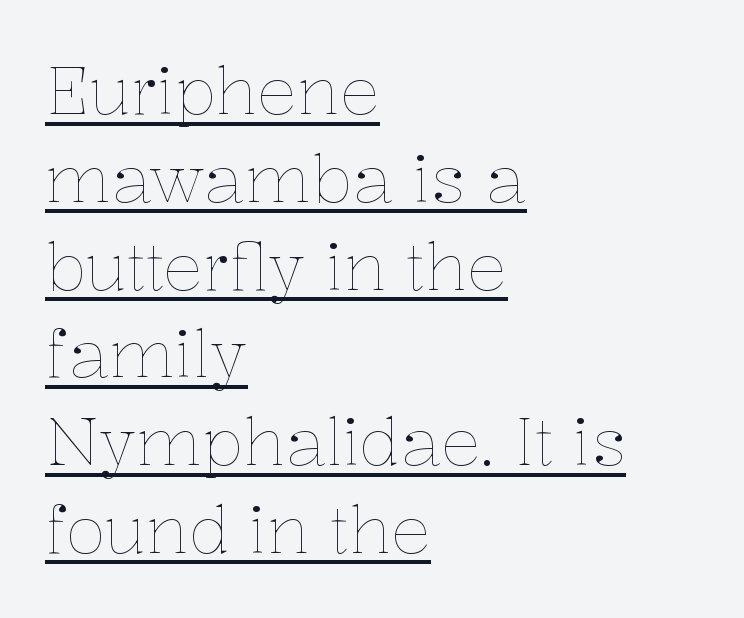
Students, observe: this is what conventionally led text looks like. The font sits on the lighter half of the weight spectrum, regular included. Glyph-to-glyph distance matches everyday printed text. This rendering uses left alignment, leaving the right contour irregular.
